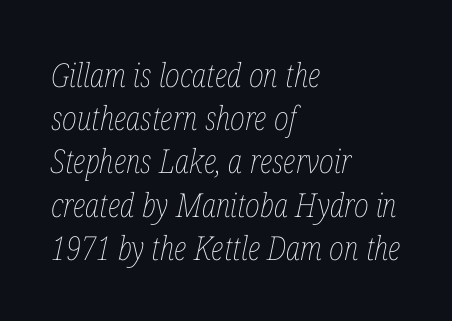
The image shows 33 px thin, condensed type, italic (leaning right); set left-aligned, normal line spacing (1.31x), normal letter spacing, not underlined; low stroke contrast and a medium x-height.
